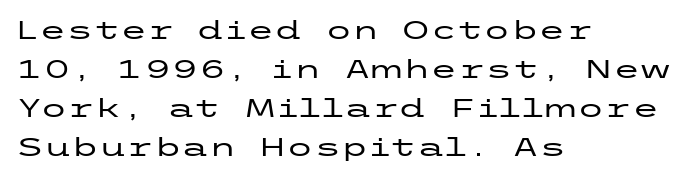
Q: Is the text italic (slanted)? A: No, it is upright.
Q: Is the text underlined? A: No.
Q: How is the paragraph aligned? A: Left-aligned.
Q: Is the spacing between letters normal or unusually wide? A: Normal.
Q: Is the spacing between lines tight, normal or loose? A: Normal.
